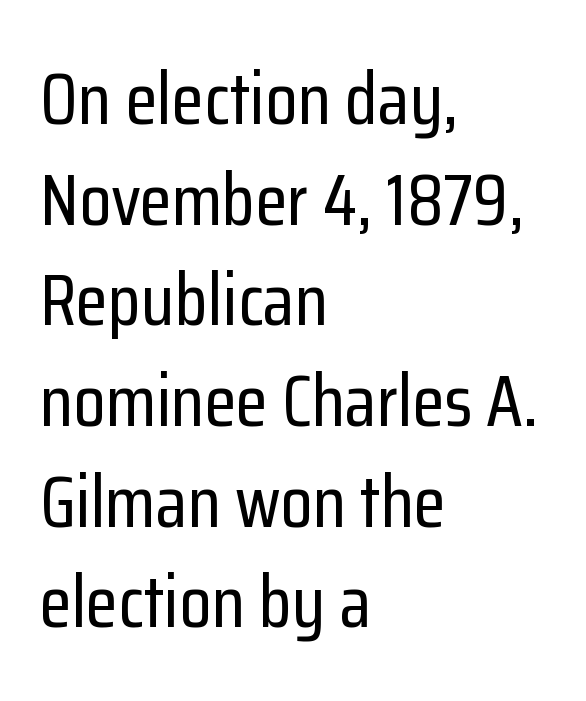
Q: Is the text italic (slanted)? A: No, it is upright.
Q: Is the typeface a serif or a sans-serif typeface? A: Sans-serif.
Q: Is the text underlined? A: No.
Q: How is the paragraph aligned? A: Left-aligned.
Q: Is the spacing between letters normal or unusually wide? A: Normal.
Q: Is the spacing between lines tight, normal or loose? A: Normal.
Q: Width (condensed, normal, or wide)? A: Condensed.
Q: Stroke contrast? A: Low.
Q: x-height? A: Medium.
Q: Monospaced? A: No.
